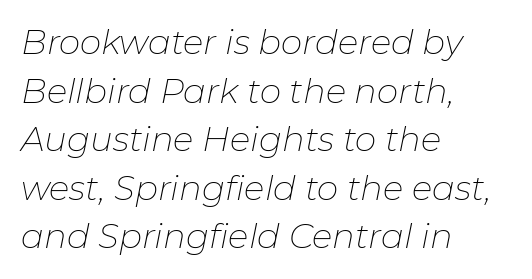
Q: Is the text bold? A: No.
Q: Is the text italic (slanted)? A: Yes, it leans right by about 11 degrees.
Q: Is the text underlined? A: No.
Q: How is the paragraph aligned? A: Left-aligned.
Q: Is the spacing between letters normal or unusually wide? A: Normal.
Q: Is the spacing between lines tight, normal or loose? A: Normal.
Q: Width (condensed, normal, or wide)? A: Normal.
Q: Stroke contrast? A: Low.
Q: x-height? A: Medium.
Q: Monospaced? A: No.
